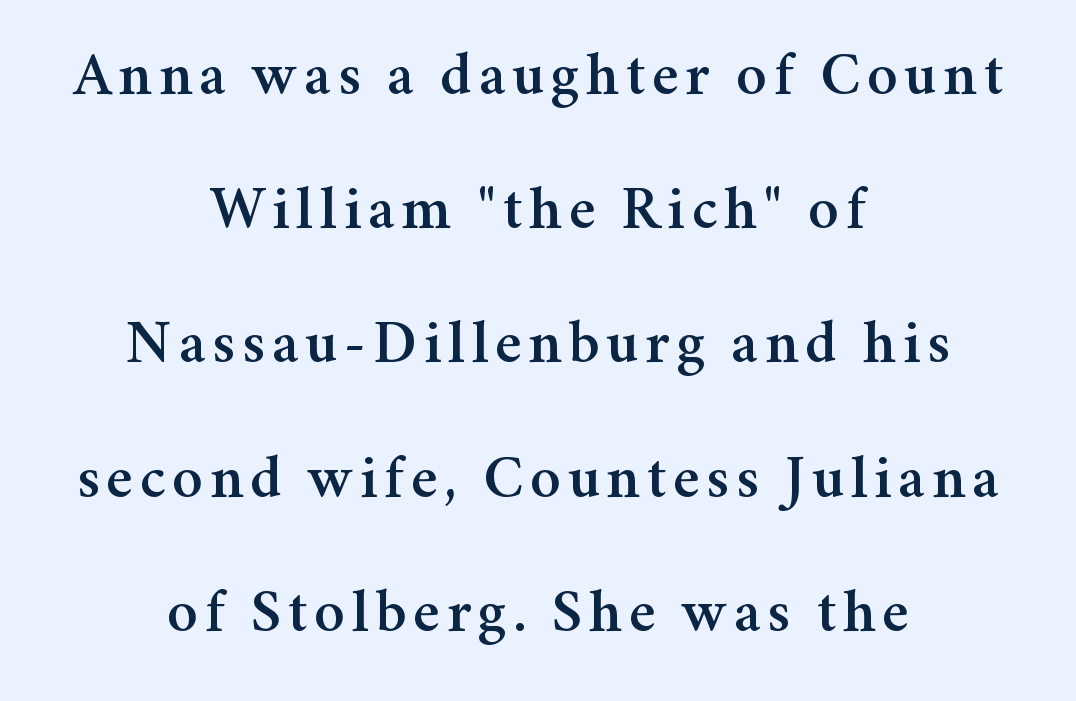
{"serif": "yes", "italic": "no", "width": "normal", "stroke_contrast": "medium", "x_height": "medium", "monospaced": "no", "underline": "no", "align": "center", "line_spacing": "loose", "line_spacing_ratio": 2.2, "glyph_px": 61}
